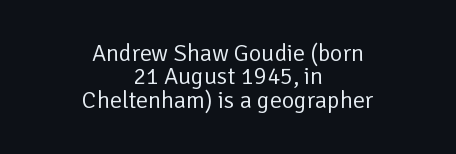
What stands out about the letter spacing? Nothing — it is the standard amount. Compared with a flush-left layout, this one balances lines on the center instead. Does the lettering tilt? It doesn't — this is upright. Horizontal bands of white between lines are thin slivers.
